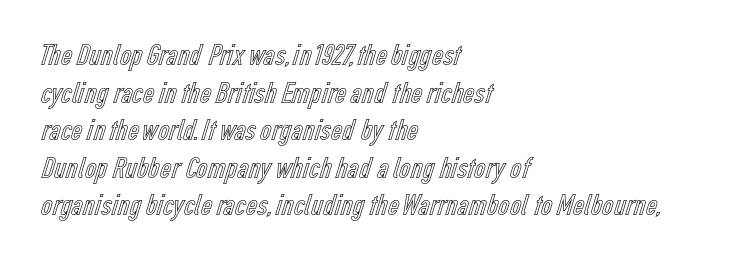
{"width": "condensed", "x_height": "medium", "monospaced": "no", "underline": "no", "align": "left", "line_spacing_ratio": 1.21, "letter_spacing": "normal", "letter_spacing_em": 0.0, "glyph_px": 31}
